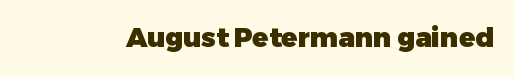
{"italic": "no", "bold": "yes", "underline": "no", "letter_spacing": "normal", "letter_spacing_em": 0.0, "glyph_px": 27}
